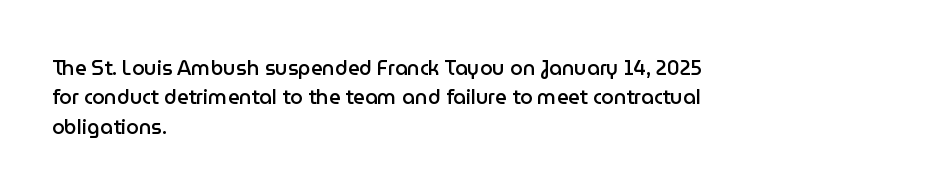
A bare baseline throughout the passage. Vertically, the passage feels balanced, rows spaced as you'd expect. Horizontal alignment here is leftward, the default for most running prose. Is the type bold? Partly — it's a semibold, heavier than regular but not fully bold.
